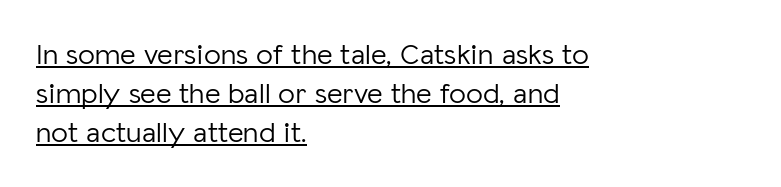
The image shows 30 px light sans-serif type, upright; set left-aligned, normal line spacing (1.3x), normal letter spacing, underlined; low stroke contrast and a medium x-height.
